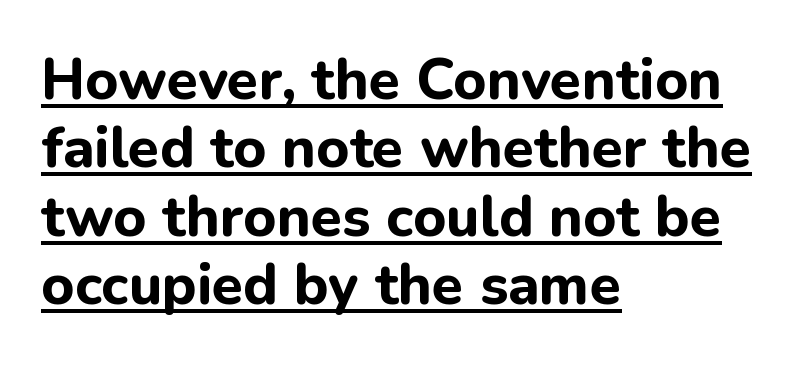
The sample has been set heavy, in full bold. All the whitespace from short lines collects on the right. To sum up the face: it is a sans, with no serifs. Underlined type. This sample has the flowing, uneven cadence of proportional lettering.
